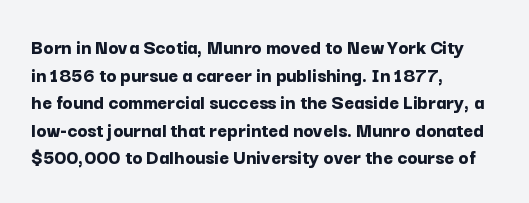
Normally led — the rows are evenly, conventionally spaced. Caption: standard tracking, unaltered. Check the space under the baseline: it is left empty. This sample is left-justified, so line endings fall wherever the words run out. These lines were composed using upright roman letters.
